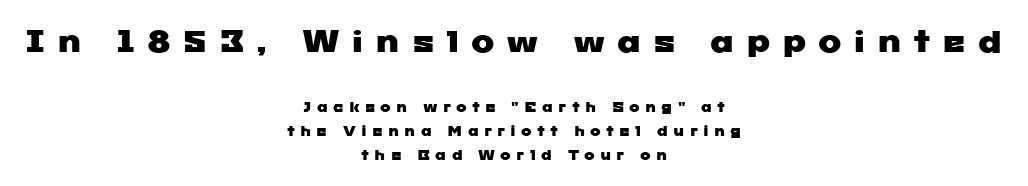
The type is letterspaced generously, with wide tracking. Layout note: lines centered. A student would notice the top passage is typeset larger than what follows. Here the designer chose a conventional face with non-uniform glyph widths. Rows of type keep a routine distance in the vertical direction. The letters carry no serifs — their stems end cleanly without finishing strokes.
